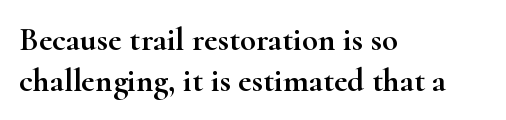
This sample has the flowing, uneven cadence of proportional lettering. Italic? Not at all — the glyphs are vertical. The setting favours the left margin, as ordinary paragraphs usually do. Words appear dense and cohesive because spacing is normal. Any mark beneath the type? The region is blank.
